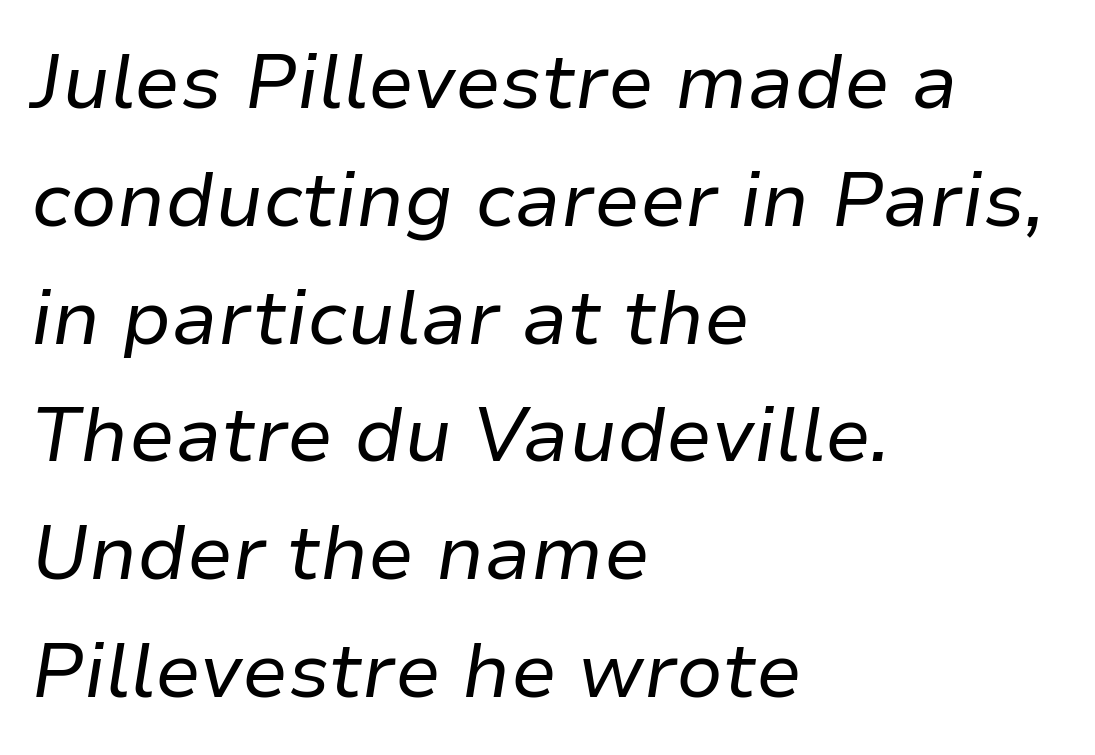
The image shows 76 px regular-weight type, italic (leaning right); set left-aligned, normal line spacing (1.55x), normal letter spacing, not underlined; low stroke contrast and a medium x-height.
